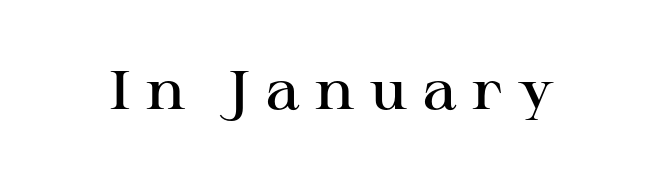
The image shows 54 px semibold, wide serif type, upright; set unusually wide letter spacing (+0.28 em), not underlined; high stroke contrast and a medium x-height.
